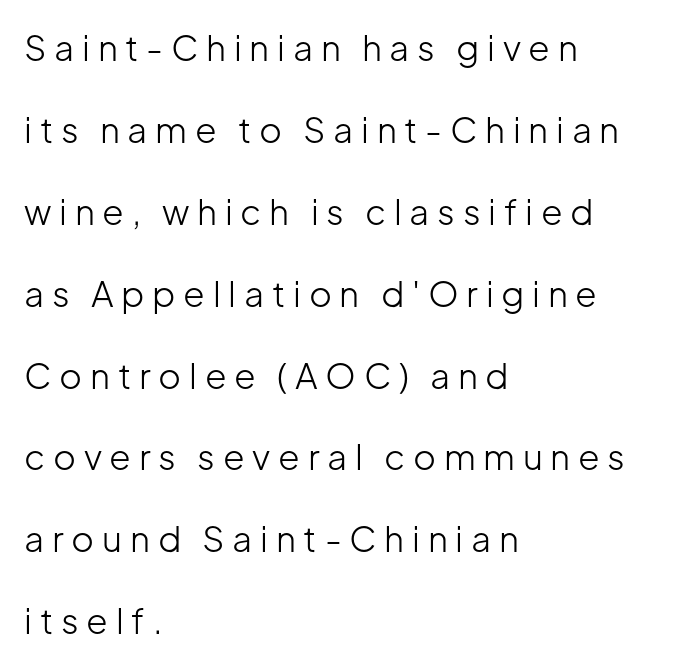
The image shows 35 px light sans-serif type, upright; set left-aligned, loose line spacing (2.34x), unusually wide letter spacing (+0.22 em), not underlined; low stroke contrast and a medium x-height.
